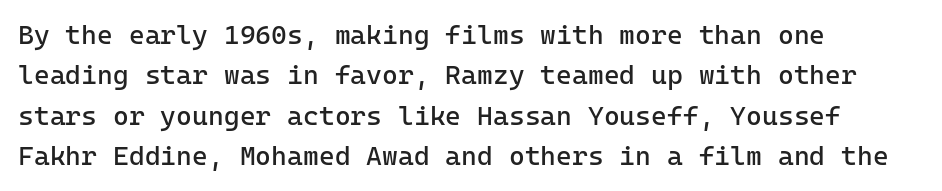
The passage shown stacks its lines at a standard gap. Students, note that the glyphs here touch the page at normal intervals. This reads as an unemphasized weight, regular at the heaviest. Typeset ragged right — the left edge is the straight one. No italicization has been applied; the sample stays upright.
